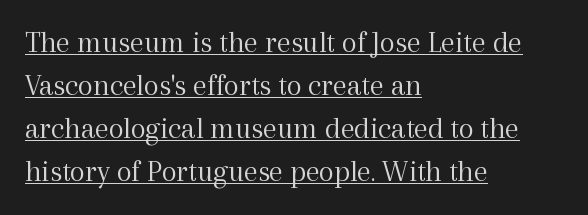
Q: Is the text bold? A: No.
Q: Is the text italic (slanted)? A: No, it is upright.
Q: Is the typeface a serif or a sans-serif typeface? A: Serif.
Q: Is the text underlined? A: Yes.
Q: How is the paragraph aligned? A: Left-aligned.
Q: Is the spacing between letters normal or unusually wide? A: Normal.
Q: Is the spacing between lines tight, normal or loose? A: Normal.
Q: Width (condensed, normal, or wide)? A: Normal.
Q: x-height? A: Medium.
Q: Monospaced? A: No.
